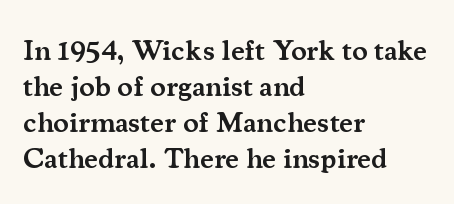
You could not count columns in this text — the font is proportionally spaced. The specimen reads as upright at a glance. Descenders hang freely into open space. The face used here is rendered with its standard letterfit. Unlike a clean sans, this face finishes its strokes with serifs. This is moderately heavy type, rendered in semibold.
